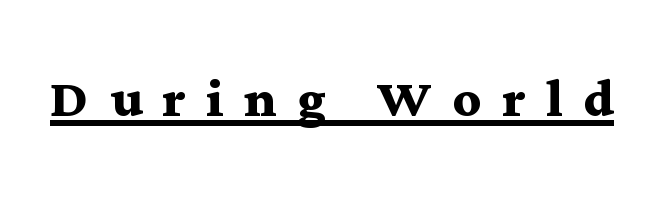
{"serif": "yes", "italic": "no", "bold": "yes", "weight": "semibold", "width": "wide", "stroke_contrast": "medium", "x_height": "medium", "monospaced": "no", "underline": "yes", "letter_spacing": "wide", "letter_spacing_em": 0.3, "glyph_px": 69}
